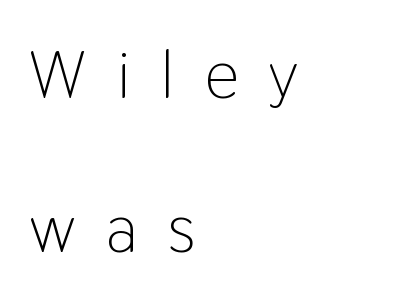
Characters remain perfectly vertical along every line. Honestly, there is no underline to notice here at all. Heaviness? Minimal to ordinary, like unemphasized prose. The face used here is a sans, in the tradition of grotesques and geometrics.
